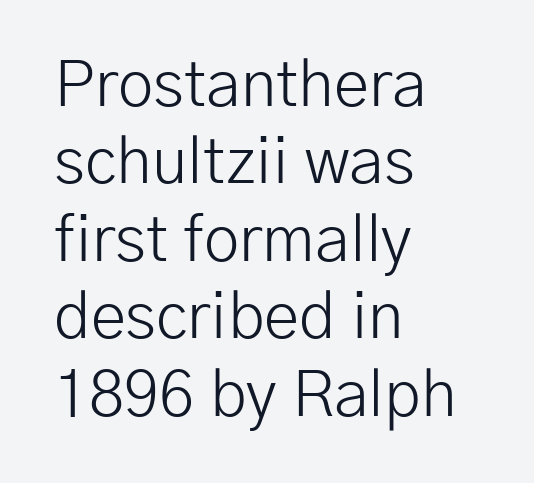
To sum up the face: it is a sans, with no serifs. Glyph-to-glyph distance matches everyday printed text. Nothing heavy about these letters — not bold at all. Notice how the passage keeps a crisp vertical edge on the left only. Varying glyph widths throughout — classic text-font behaviour.
